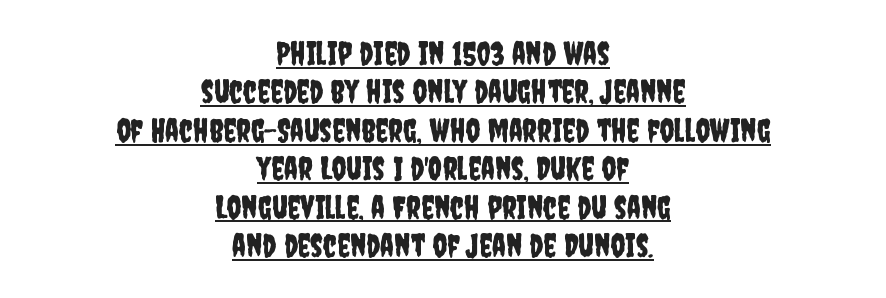
You can see a thin bar hugging the bottom of the glyphs. Each letter's strokes conclude bluntly, with no projecting serifs. The setting favours the middle, as headings and verse often do. Looks like regular typesetting: each glyph gets only the width it needs. Nope, not italic — everything's standing straight. What stands out about the letter spacing? Nothing — it is the standard amount.
